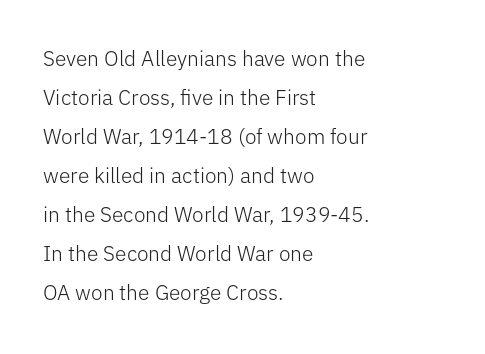
The image shows 21 px text type, upright; set left-aligned, line spacing 1.86x, normal letter spacing, not underlined.
